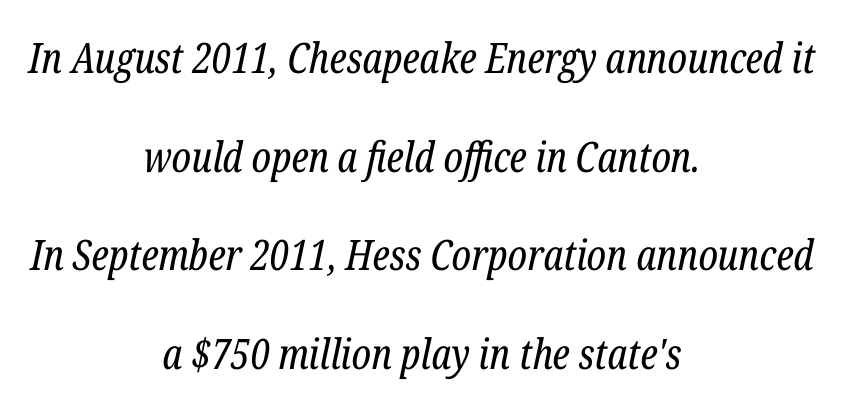
The image shows 42 px regular-weight, condensed serif type, italic (leaning right); set centered, loose line spacing (2.35x), normal letter spacing, not underlined; low stroke contrast and a medium x-height.
